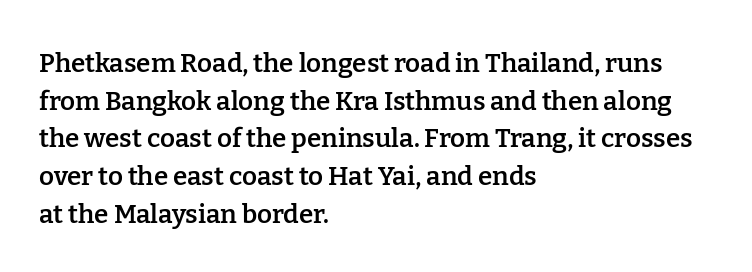
Q: Is the text bold? A: Semi-bold.
Q: Is the text italic (slanted)? A: No, it is upright.
Q: Is the text underlined? A: No.
Q: How is the paragraph aligned? A: Left-aligned.
Q: Is the spacing between letters normal or unusually wide? A: Normal.
Q: Is the spacing between lines tight, normal or loose? A: Normal.
